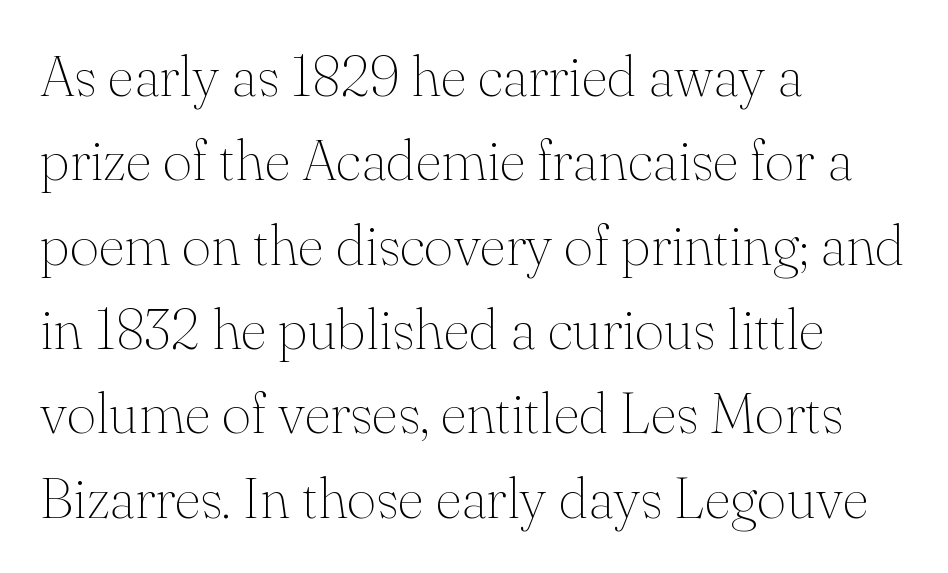
Q: Is the text bold? A: No.
Q: Is the text italic (slanted)? A: No, it is upright.
Q: Is the typeface a serif or a sans-serif typeface? A: Serif.
Q: Is the text underlined? A: No.
Q: How is the paragraph aligned? A: Left-aligned.
Q: Is the spacing between letters normal or unusually wide? A: Normal.
Q: Is the spacing between lines tight, normal or loose? A: Normal.
Q: Width (condensed, normal, or wide)? A: Normal.
Q: Stroke contrast? A: Medium.
Q: x-height? A: Small.
Q: Monospaced? A: No.
